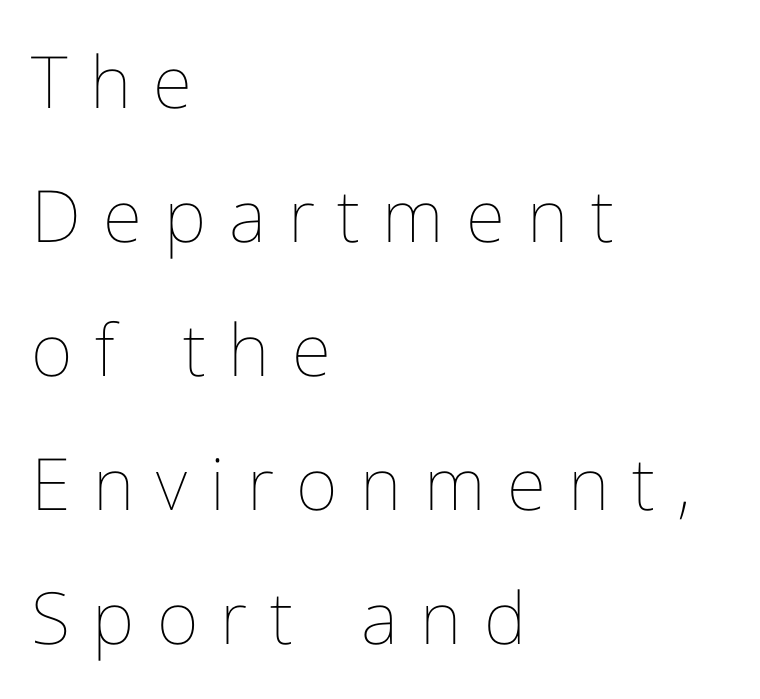
{"italic": "no", "bold": "no", "weight": "thin", "width": "normal", "stroke_contrast": "low", "x_height": "medium", "monospaced": "no", "underline": "no", "align": "left", "line_spacing_ratio": 1.86, "letter_spacing": "wide", "letter_spacing_em": 0.31, "glyph_px": 72}
